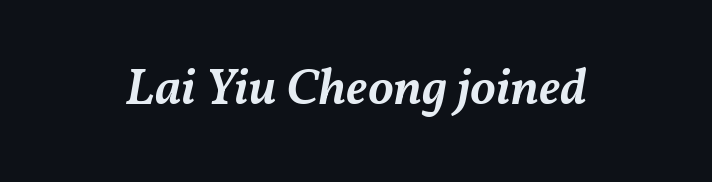
Q: Is the text bold? A: Semi-bold.
Q: Is the text italic (slanted)? A: Yes, it leans right by about 11 degrees.
Q: Is the text underlined? A: No.
Q: Is the spacing between letters normal or unusually wide? A: Normal.
Q: Width (condensed, normal, or wide)? A: Normal.
Q: Stroke contrast? A: Medium.
Q: x-height? A: Medium.
Q: Monospaced? A: No.
